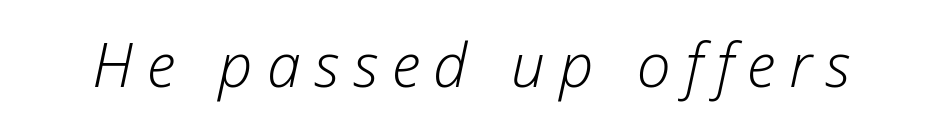
Q: Is the text bold? A: No.
Q: Is the text italic (slanted)? A: Yes, it leans right by about 12 degrees.
Q: Is the text underlined? A: No.
Q: Is the spacing between letters normal or unusually wide? A: Unusually wide.
Q: Width (condensed, normal, or wide)? A: Normal.
Q: Stroke contrast? A: Low.
Q: x-height? A: Medium.
Q: Monospaced? A: No.
